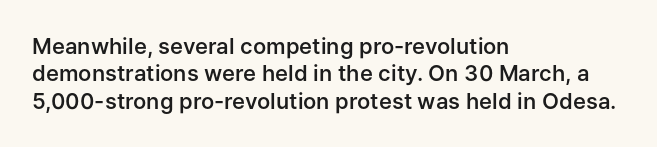
Q: Is the text bold? A: Semi-bold.
Q: Is the text italic (slanted)? A: No, it is upright.
Q: Is the text underlined? A: No.
Q: How is the paragraph aligned? A: Left-aligned.
Q: Is the spacing between letters normal or unusually wide? A: Normal.
